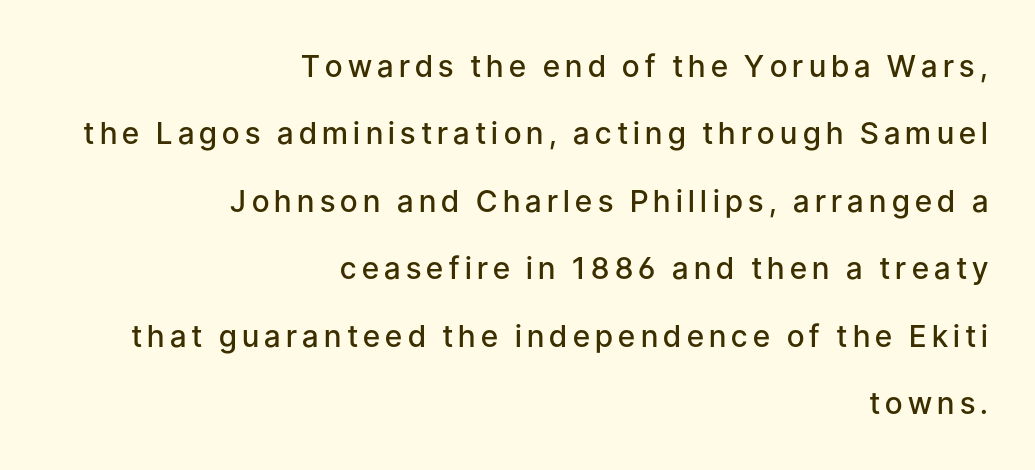
Q: Is the text bold? A: Semi-bold.
Q: Is the text italic (slanted)? A: No, it is upright.
Q: Is the typeface a serif or a sans-serif typeface? A: Sans-serif.
Q: Is the text underlined? A: No.
Q: How is the paragraph aligned? A: Right-aligned.
Q: Is the spacing between lines tight, normal or loose? A: Loose.
Q: Width (condensed, normal, or wide)? A: Normal.
Q: Stroke contrast? A: Low.
Q: x-height? A: Medium.
Q: Monospaced? A: No.
